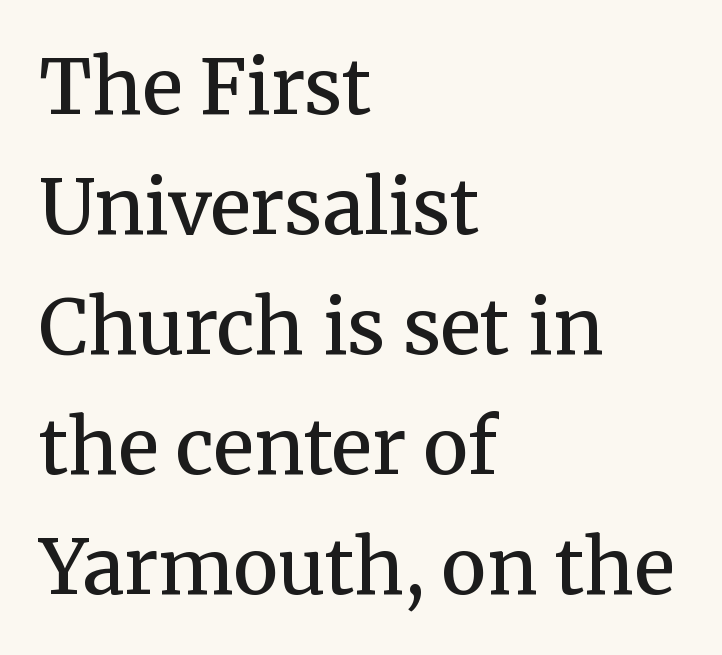
The image shows 76 px semibold serif type, upright; set left-aligned, normal line spacing (1.58x), normal letter spacing, not underlined; medium stroke contrast and a medium x-height.
